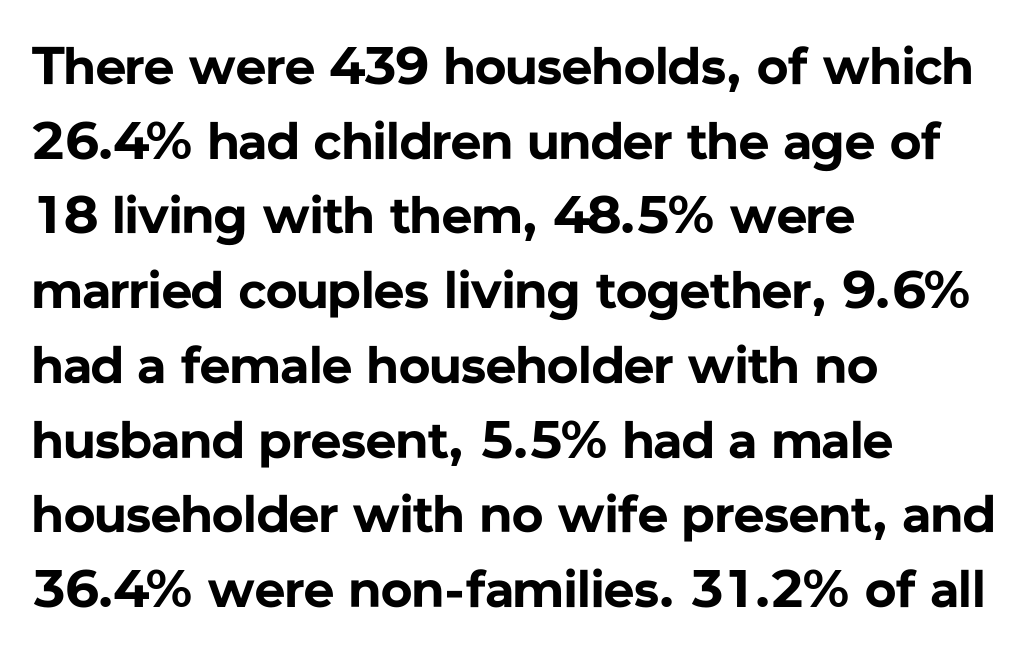
Q: Is the text bold? A: Yes.
Q: Is the text italic (slanted)? A: No, it is upright.
Q: Is the typeface a serif or a sans-serif typeface? A: Sans-serif.
Q: Is the text underlined? A: No.
Q: How is the paragraph aligned? A: Left-aligned.
Q: Is the spacing between letters normal or unusually wide? A: Normal.
Q: Is the spacing between lines tight, normal or loose? A: Normal.
Q: Width (condensed, normal, or wide)? A: Normal.
Q: Stroke contrast? A: Low.
Q: x-height? A: Medium.
Q: Monospaced? A: No.
